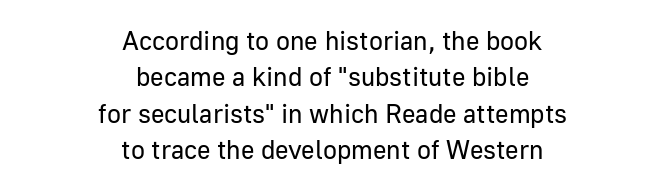
The image shows 26 px text type, upright; set centered, normal line spacing (1.4x), normal letter spacing, not underlined.
